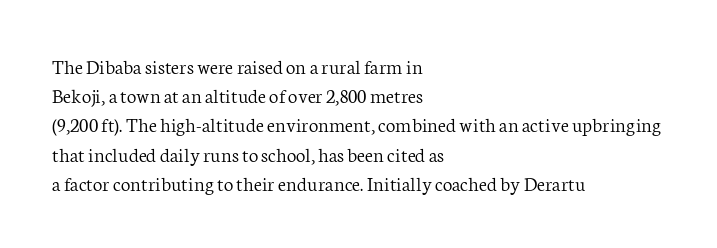
Q: Is the text bold? A: No.
Q: Is the text italic (slanted)? A: No, it is upright.
Q: Is the text underlined? A: No.
Q: How is the paragraph aligned? A: Left-aligned.
Q: Is the spacing between letters normal or unusually wide? A: Normal.
Q: Is the spacing between lines tight, normal or loose? A: Normal.
